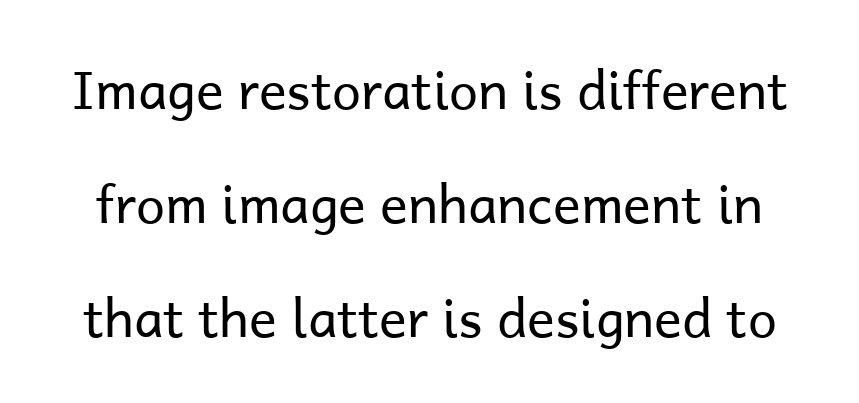
Q: Is the text bold? A: No.
Q: Is the text italic (slanted)? A: No, it is upright.
Q: Is the typeface a serif or a sans-serif typeface? A: Sans-serif.
Q: Is the text underlined? A: No.
Q: Is the spacing between letters normal or unusually wide? A: Normal.
Q: Is the spacing between lines tight, normal or loose? A: Loose.
Q: Width (condensed, normal, or wide)? A: Normal.
Q: Stroke contrast? A: Low.
Q: x-height? A: Medium.
Q: Monospaced? A: No.
